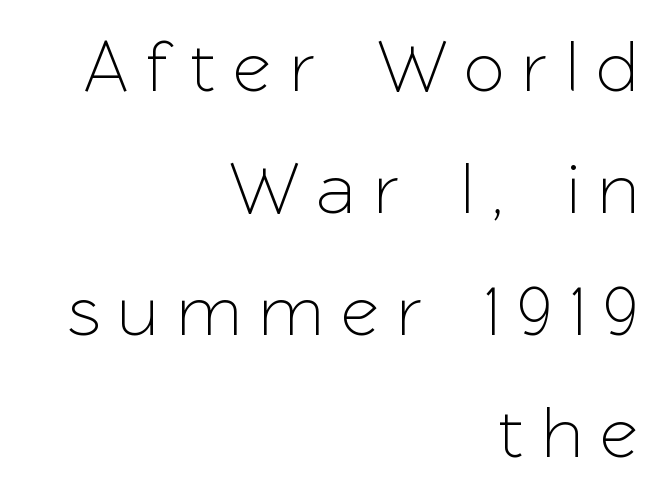
You could only call the tracking loose — the letters float apart. The letters advance in unequal steps, a hallmark of proportional type. A roman cut, with each character standing at attention. Check the space under the baseline: it is left empty. The ragged edge is on the left, which tells us the setting is flush right.
